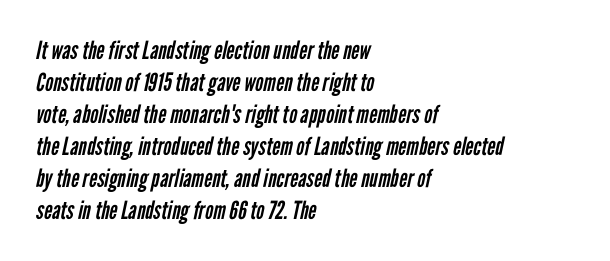
{"bold": "no", "underline": "no", "align": "left", "line_spacing": "normal", "line_spacing_ratio": 1.28, "letter_spacing": "normal", "letter_spacing_em": 0.0, "glyph_px": 25}
